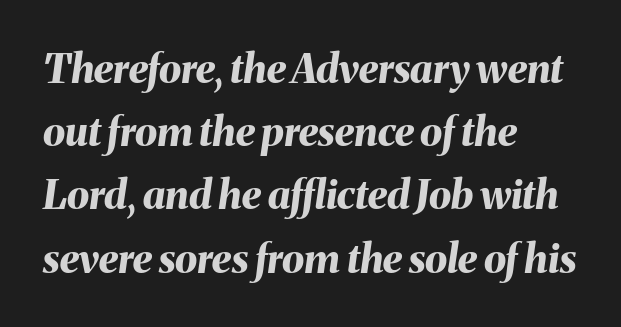
The image shows 40 px bold type, italic (leaning right); set left-aligned, normal line spacing (1.58x), normal letter spacing, not underlined; medium stroke contrast and a medium x-height.
